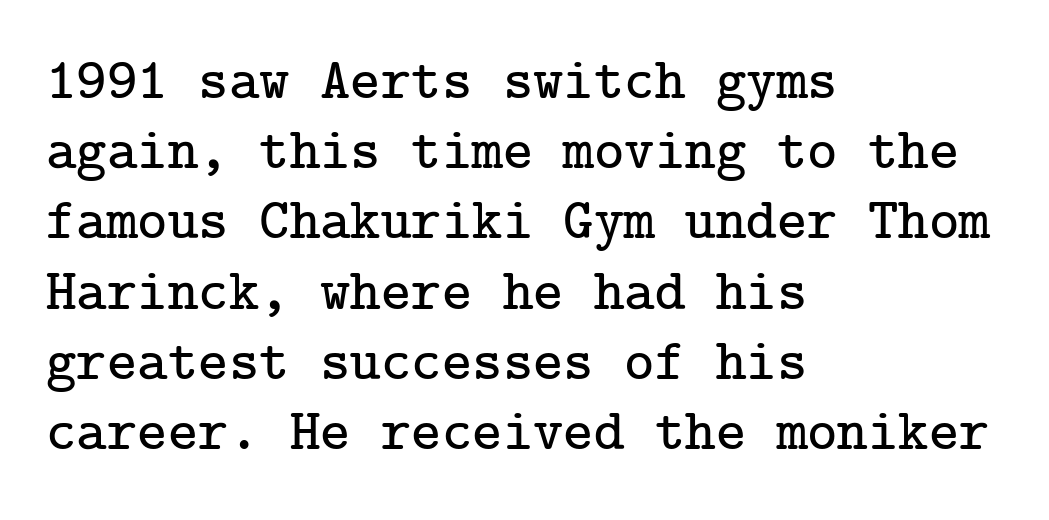
Underline: absent. There is no visible air inserted between adjacent glyphs. Type style note: has serifs. Do the letters lean? They stand straight. These lines stack with their left ends in a neat column.
